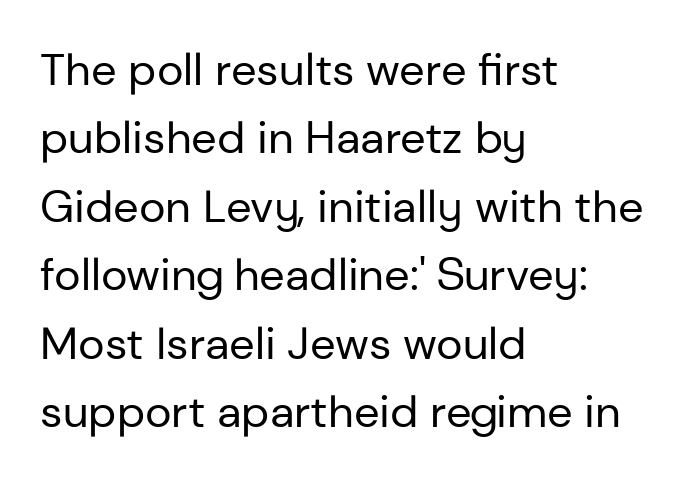
A typesetter would call this proportional, since set widths differ per character. Honestly, there is no underline to notice here at all. Note: no serifs on the glyphs. This rendering uses left alignment, leaving the right contour irregular. The letters stand upright; this is a roman face.
